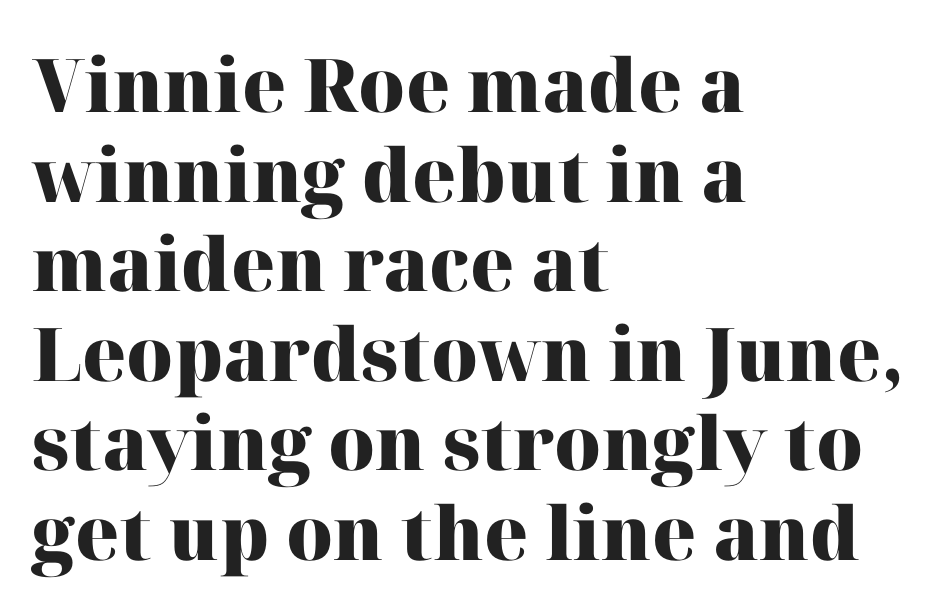
Q: Is the text bold? A: Yes.
Q: Is the text italic (slanted)? A: No, it is upright.
Q: Is the typeface a serif or a sans-serif typeface? A: Serif.
Q: Is the text underlined? A: No.
Q: How is the paragraph aligned? A: Left-aligned.
Q: Is the spacing between letters normal or unusually wide? A: Normal.
Q: Width (condensed, normal, or wide)? A: Normal.
Q: Stroke contrast? A: High.
Q: x-height? A: Medium.
Q: Monospaced? A: No.
